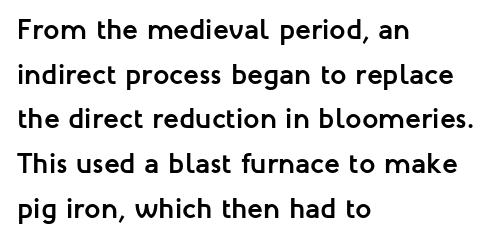
The image shows 29 px semibold sans-serif type, upright; set left-aligned, normal line spacing (1.54x), normal letter spacing, not underlined; low stroke contrast and a medium x-height.
